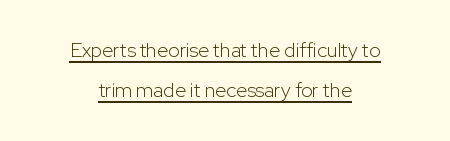
Q: Is the text bold? A: No.
Q: Is the text italic (slanted)? A: No, it is upright.
Q: Is the text underlined? A: Yes.
Q: How is the paragraph aligned? A: Centered.
Q: Is the spacing between letters normal or unusually wide? A: Normal.
Q: Is the spacing between lines tight, normal or loose? A: Loose.
